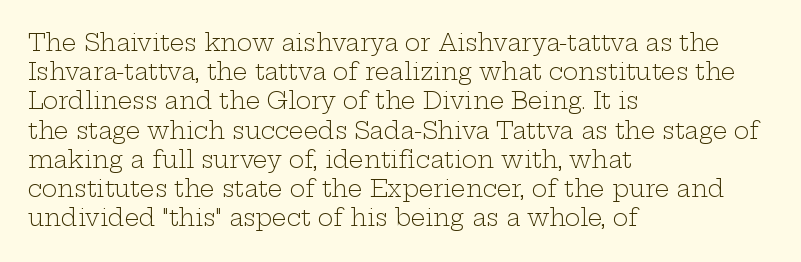
{"italic": "no", "bold": "no", "underline": "no", "align": "left", "line_spacing": "normal", "line_spacing_ratio": 1.27, "letter_spacing": "normal", "letter_spacing_em": 0.0, "glyph_px": 23}
